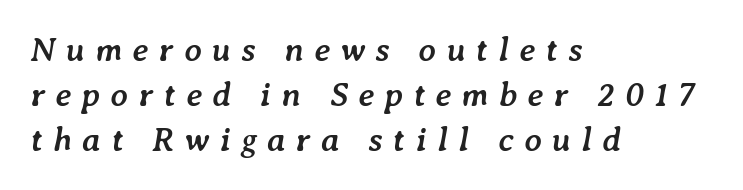
This rendering widens character spacing well past its baseline value. Underline: absent. The rendering uses natural spacing where letterforms have individual widths. These lines stack with their left ends in a neat column.
